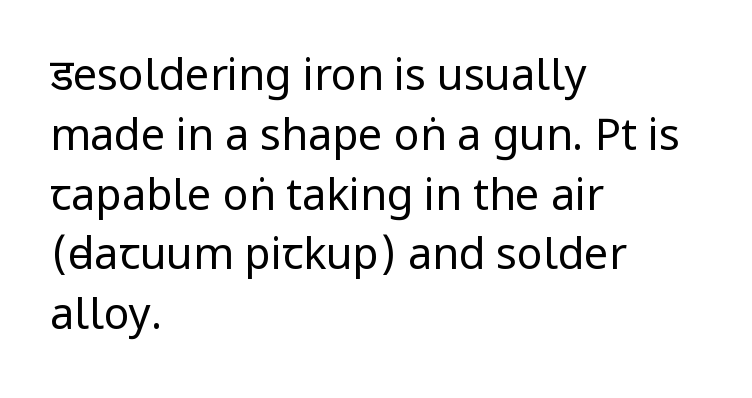
Quick note: underline off. Compared with typical body copy, the letter spacing here is the same. The rendering uses a moderate line-height, typical for paragraphs. Reading down the block, your eye returns to a fixed left position each line. Unlike a traditional serif, this face leaves its strokes unadorned. The font is comparable to plain body text, perhaps lighter.
